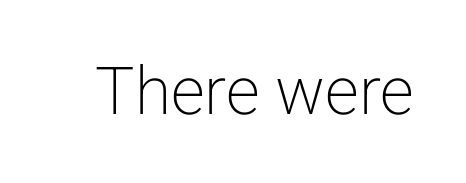
Type without underlining. Stem width sits at or under what a default text font uses. Think of a printed novel: that variable character pitch is what you see here. This is sans-serif lettering, the kind often seen on screens and signage.
